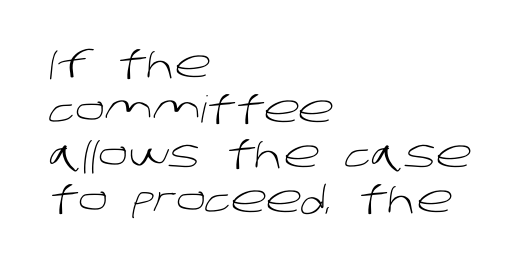
The image shows 37 px light sans-serif type; set left-aligned, line spacing 1.22x, normal letter spacing, not underlined; low stroke contrast and a large x-height.
